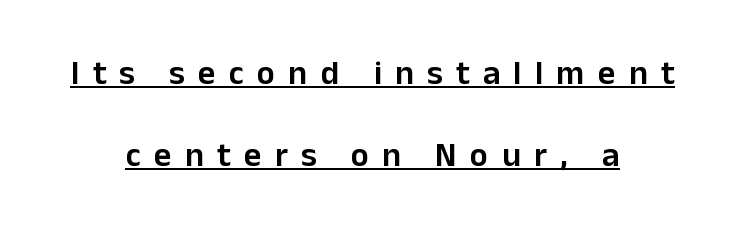
{"serif": "no", "italic": "no", "bold": "semi", "weight": "semibold", "width": "normal", "stroke_contrast": "low", "x_height": "medium", "monospaced": "no", "underline": "yes", "align": "center", "line_spacing": "loose", "line_spacing_ratio": 2.42, "letter_spacing": "wide", "letter_spacing_em": 0.39, "glyph_px": 34}
